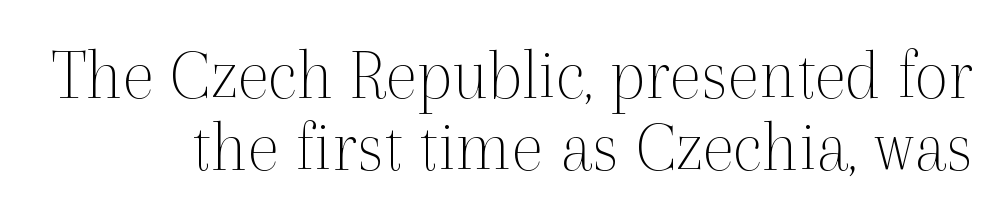
{"serif": "yes", "italic": "no", "bold": "no", "weight": "thin", "width": "normal", "x_height": "medium", "monospaced": "no", "underline": "no", "line_spacing": "tight", "line_spacing_ratio": 0.97, "letter_spacing": "normal", "letter_spacing_em": 0.0, "glyph_px": 74}
